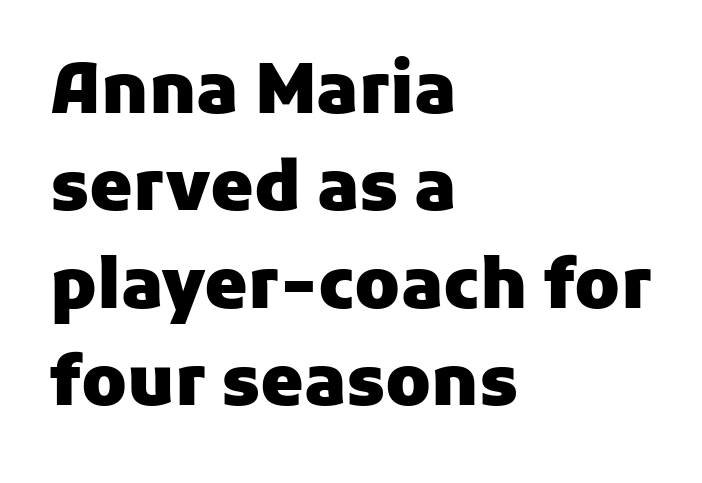
{"serif": "no", "italic": "no", "bold": "yes", "weight": "heavy", "width": "normal", "stroke_contrast": "low", "x_height": "medium", "monospaced": "no", "underline": "no", "align": "left", "line_spacing": "normal", "line_spacing_ratio": 1.41, "letter_spacing": "normal", "letter_spacing_em": 0.0, "glyph_px": 69}
